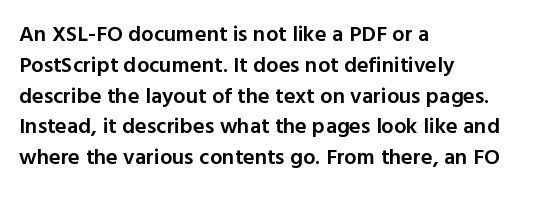
Q: Is the text bold? A: Semi-bold.
Q: Is the text italic (slanted)? A: No, it is upright.
Q: Is the text underlined? A: No.
Q: How is the paragraph aligned? A: Left-aligned.
Q: Is the spacing between letters normal or unusually wide? A: Normal.
Q: Is the spacing between lines tight, normal or loose? A: Normal.
